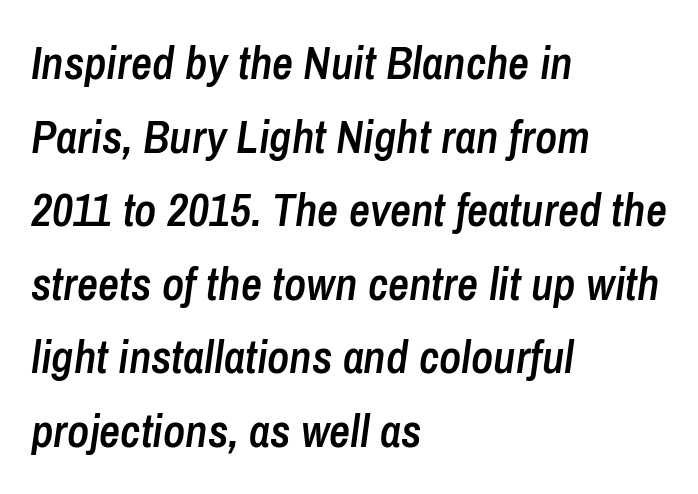
The compositor pushed each line to the left boundary. The baseline area is clear. Stroke thickness is moderately raised; the sample reads as semibold. The space between consecutive lines is moderate.
